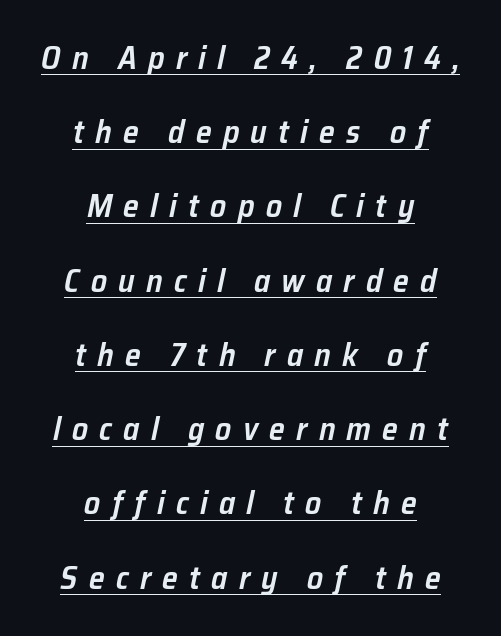
Would a proofreader flag this as italicized? Yes. Somebody hit Ctrl+U on this one — the words are underlined. Vertical spacing — loose. The rendering uses natural spacing where letterforms have individual widths. Every row of glyphs is offset so its center matches the block's center.
